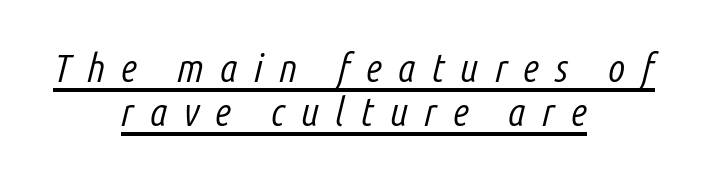
The tracking reads as deliberately expanded to a designer's eye. This sample has the flowing, uneven cadence of proportional lettering. How would I describe the line gaps? Narrow and economical. The font is comparable to plain body text, perhaps lighter.
